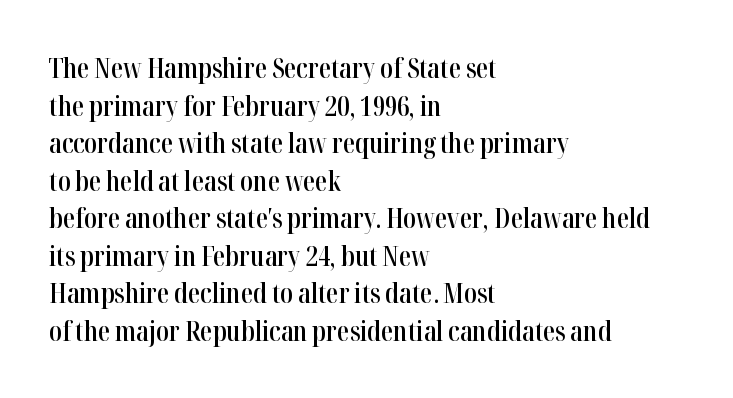
If you drew a ruler down the left edge, every line would touch it. Does the leading feel generous? No, just average. The gap between lines stays unmarked. This is the in-between weight designers call semibold or demi. These lines keep a tight, regular rhythm from letter to letter. This is roman type, the default non-slanted kind.
